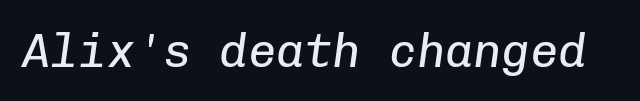
Q: Is the text bold? A: No.
Q: Is the text italic (slanted)? A: Yes, it leans right by about 8 degrees.
Q: Is the text underlined? A: No.
Q: Is the spacing between letters normal or unusually wide? A: Normal.
Q: Width (condensed, normal, or wide)? A: Normal.
Q: Stroke contrast? A: Low.
Q: x-height? A: Medium.
Q: Monospaced? A: Yes.
